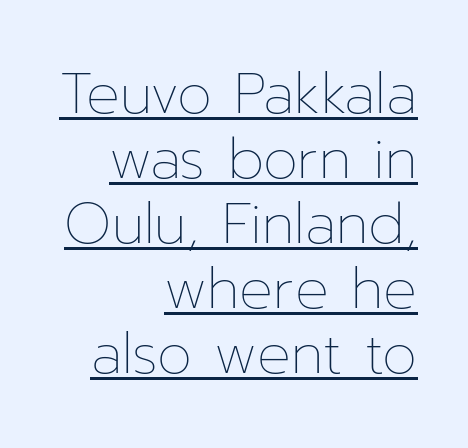
The image shows 56 px thin type, upright; set right-aligned, line spacing 1.16x, normal letter spacing, underlined; low stroke contrast and a medium x-height.
